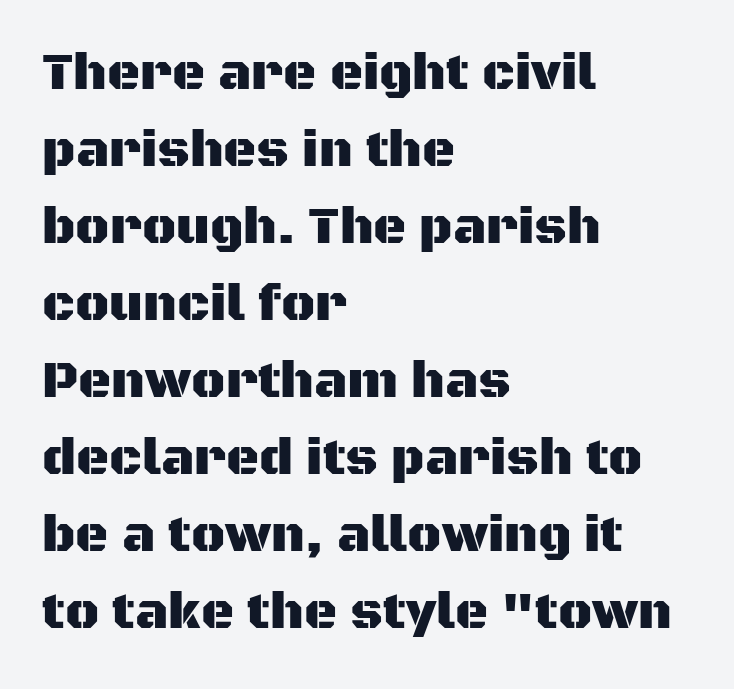
The image shows 51 px sans-serif type, upright; set left-aligned, normal line spacing (1.51x), normal letter spacing, not underlined; medium stroke contrast and a large x-height.
